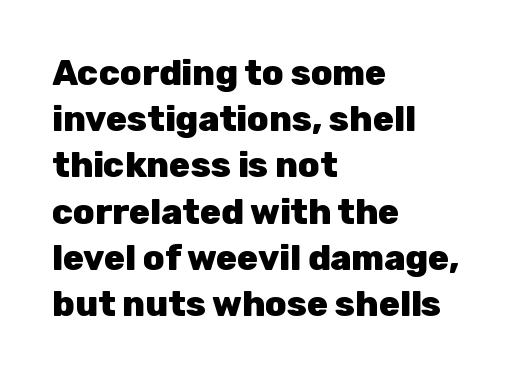
Bare-footed words on every line. Plenty of ink on the page — the face is bold. Does the type have serifs? No, each stem ends abruptly. Ascenders rise straight up at ninety degrees.
